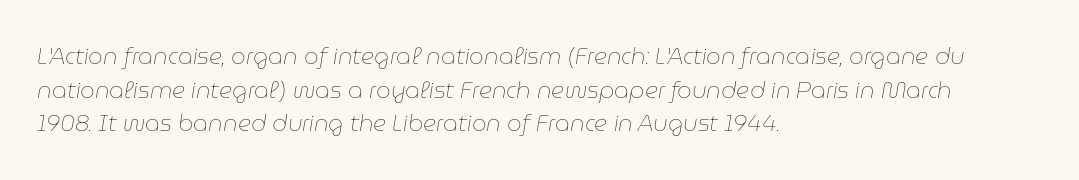
Q: Is the text bold? A: No.
Q: Is the text italic (slanted)? A: Yes, it leans right by about 9 degrees.
Q: Is the text underlined? A: No.
Q: How is the paragraph aligned? A: Left-aligned.
Q: Is the spacing between letters normal or unusually wide? A: Normal.
Q: Is the spacing between lines tight, normal or loose? A: Normal.
